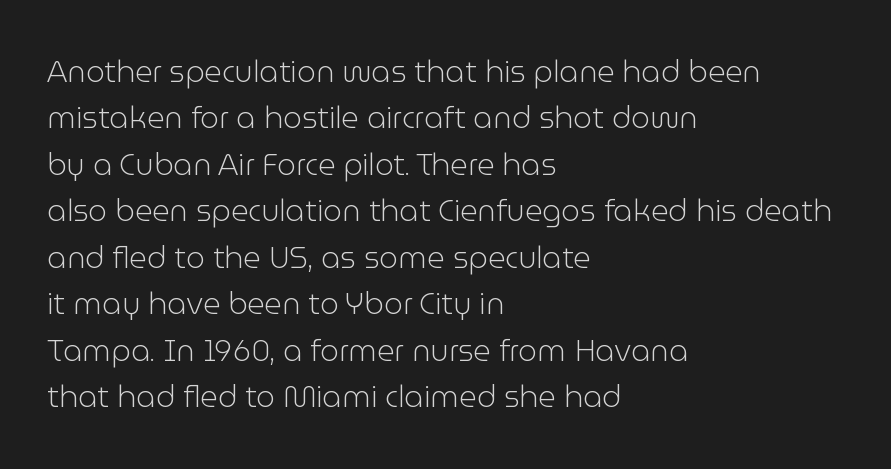
The image shows 30 px light sans-serif type, upright; set left-aligned, normal line spacing (1.55x), normal letter spacing, not underlined; low stroke contrast and a medium x-height.
